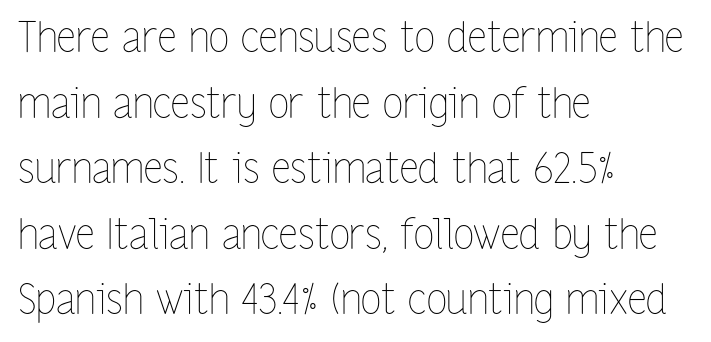
The image shows 42 px thin, condensed type, upright; set left-aligned, normal line spacing (1.56x), normal letter spacing, not underlined; low stroke contrast and a medium x-height.
